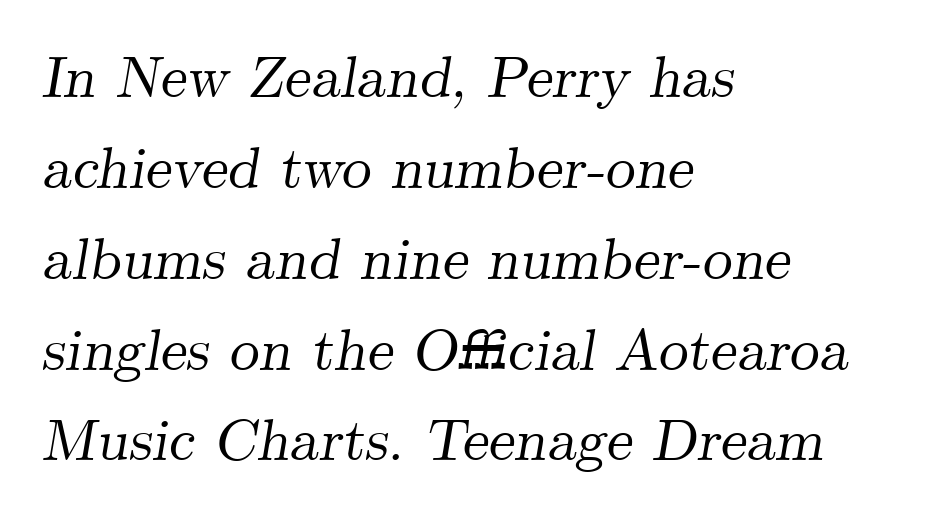
Q: Is the text italic (slanted)? A: Yes, it leans right by about 9 degrees.
Q: Is the typeface a serif or a sans-serif typeface? A: Serif.
Q: Is the text underlined? A: No.
Q: How is the paragraph aligned? A: Left-aligned.
Q: Is the spacing between letters normal or unusually wide? A: Normal.
Q: Is the spacing between lines tight, normal or loose? A: Normal.
Q: Width (condensed, normal, or wide)? A: Normal.
Q: Stroke contrast? A: Medium.
Q: x-height? A: Small.
Q: Monospaced? A: No.
